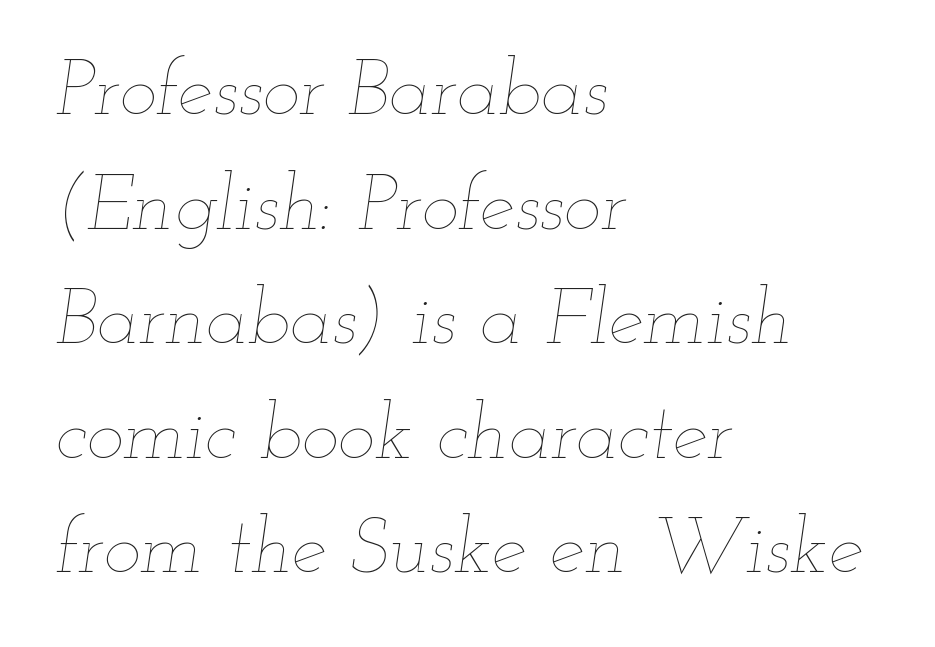
Q: Is the text bold? A: No.
Q: Is the text italic (slanted)? A: Yes, it leans right by about 12 degrees.
Q: Is the text underlined? A: No.
Q: How is the paragraph aligned? A: Left-aligned.
Q: Is the spacing between letters normal or unusually wide? A: Normal.
Q: Is the spacing between lines tight, normal or loose? A: Normal.
Q: Width (condensed, normal, or wide)? A: Wide.
Q: Stroke contrast? A: Low.
Q: x-height? A: Small.
Q: Monospaced? A: No.
